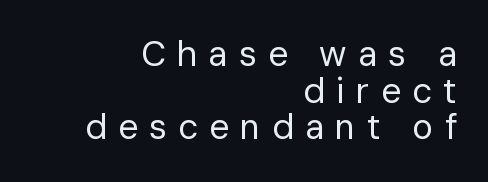
{"serif": "no", "italic": "no", "bold": "no", "weight": "regular", "width": "normal", "stroke_contrast": "low", "x_height": "medium", "monospaced": "no", "underline": "no", "align": "right", "line_spacing": "tight", "line_spacing_ratio": 1.05, "letter_spacing": "wide", "letter_spacing_em": 0.32, "glyph_px": 35}
